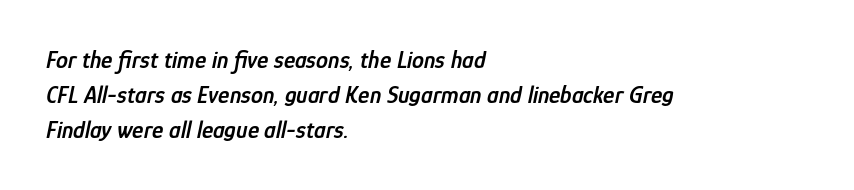
The image shows 24 px text type, italic (leaning right); set left-aligned, normal line spacing (1.45x), normal letter spacing, not underlined.
